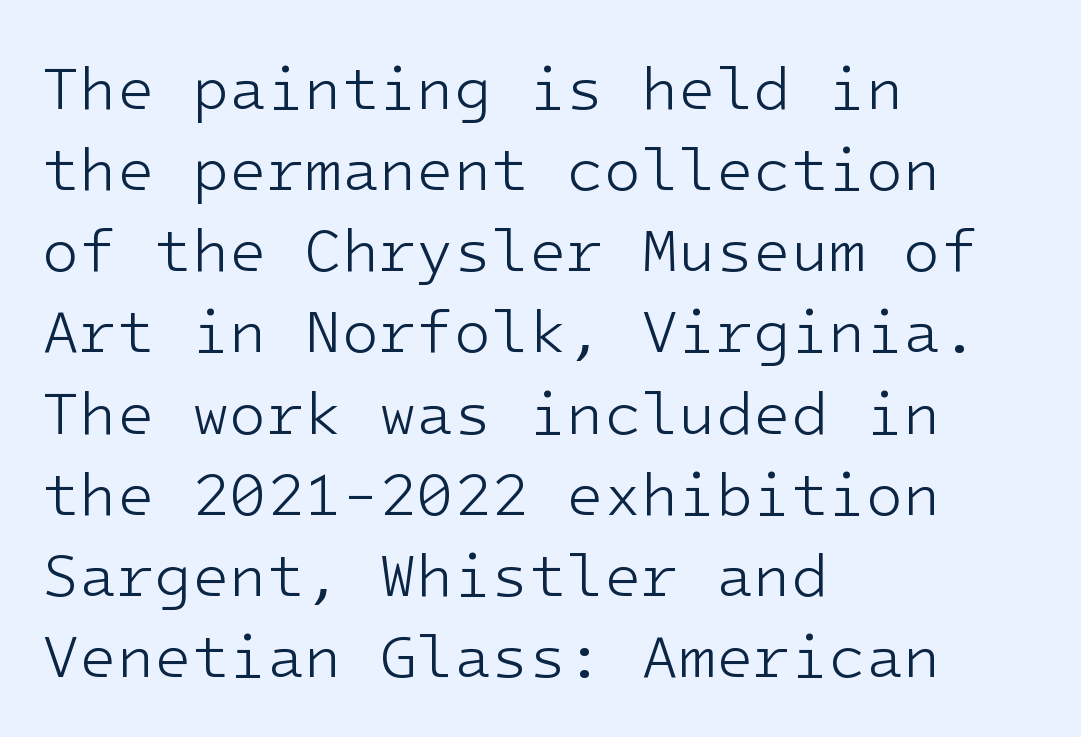
{"serif": "no", "italic": "no", "bold": "no", "weight": "light", "width": "normal", "stroke_contrast": "low", "x_height": "medium", "underline": "no", "align": "left", "line_spacing": "normal", "line_spacing_ratio": 1.33, "letter_spacing": "normal", "letter_spacing_em": 0.0, "glyph_px": 61}
